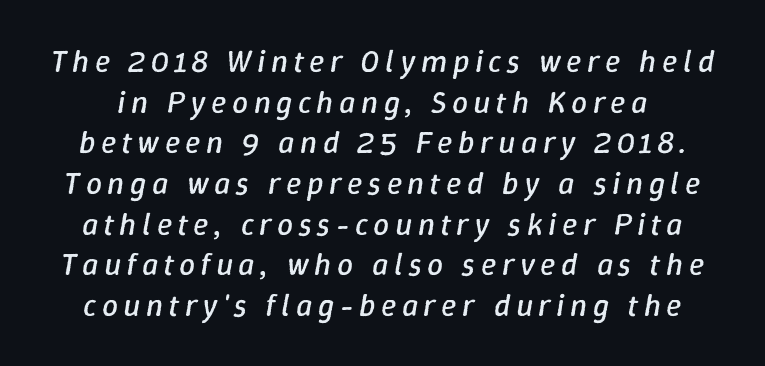
The whole block is typeset with a tilt. Horizontal bands of white between lines are of average thickness. Lines of text with bare space underneath. Counters stay open thanks to moderate or lighter strokes. Here the designer chose a conventional face with non-uniform glyph widths.
